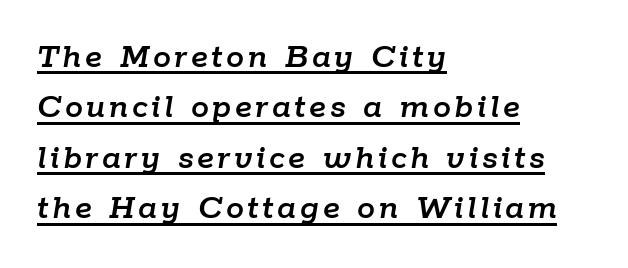
The image shows 36 px text type, italic (leaning right); set left-aligned, normal line spacing (1.4x), underlined; low stroke contrast and a medium x-height.
